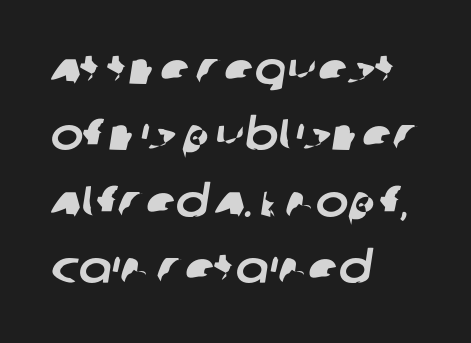
Q: Is the typeface a serif or a sans-serif typeface? A: Sans-serif.
Q: Is the text underlined? A: No.
Q: How is the paragraph aligned? A: Left-aligned.
Q: Is the spacing between letters normal or unusually wide? A: Normal.
Q: Is the spacing between lines tight, normal or loose? A: Normal.
Q: Width (condensed, normal, or wide)? A: Normal.
Q: Stroke contrast? A: Low.
Q: x-height? A: Large.
Q: Monospaced? A: No.
